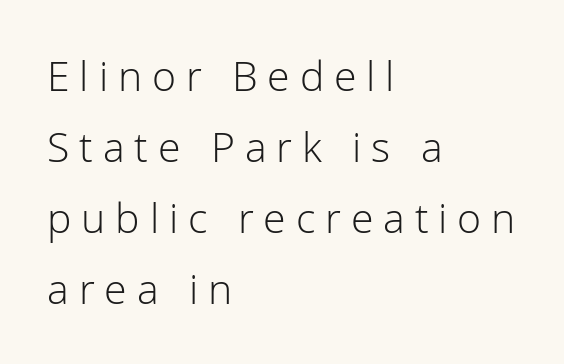
These lines are rendered in a variable-pitch font. Is the type heavy? It reads as light-to-regular instead. Quick note: not italic, upright. The gap between lines stays unmarked.
